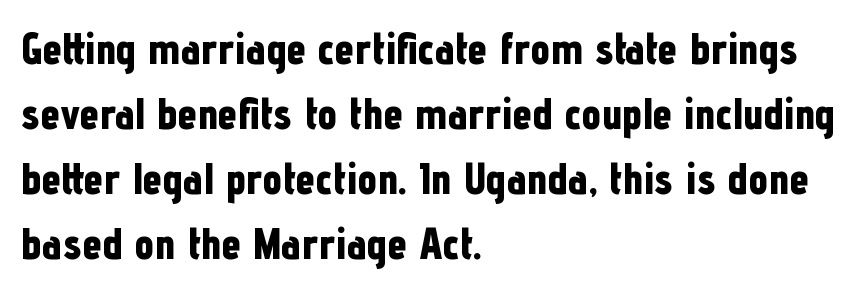
{"serif": "no", "italic": "no", "bold": "yes", "weight": "bold", "width": "condensed", "stroke_contrast": "low", "x_height": "medium", "monospaced": "no", "underline": "no", "align": "left", "line_spacing": "normal", "line_spacing_ratio": 1.48, "letter_spacing": "normal", "letter_spacing_em": 0.0, "glyph_px": 44}
